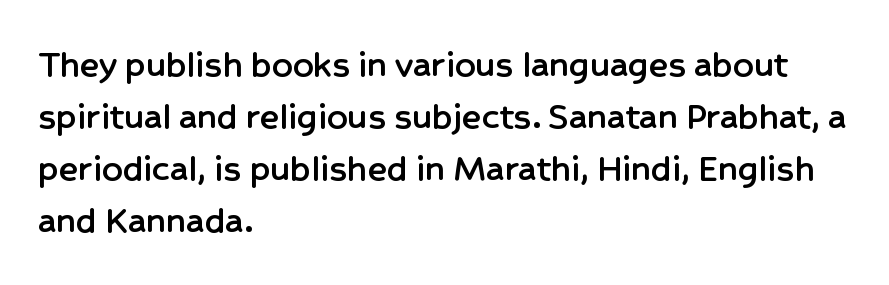
Q: Is the text italic (slanted)? A: No, it is upright.
Q: Is the typeface a serif or a sans-serif typeface? A: Sans-serif.
Q: Is the text underlined? A: No.
Q: How is the paragraph aligned? A: Left-aligned.
Q: Is the spacing between letters normal or unusually wide? A: Normal.
Q: Is the spacing between lines tight, normal or loose? A: Normal.
Q: Width (condensed, normal, or wide)? A: Normal.
Q: Stroke contrast? A: Low.
Q: x-height? A: Medium.
Q: Monospaced? A: No.
